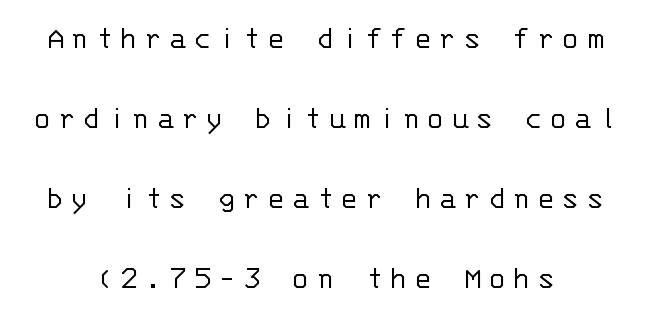
Characters remain perfectly vertical along every line. Is this a sans? Yes — the strokes have no serifs. On a weight scale, this lands at 450 or below. Spacing between characters has been opened up far beyond the box default.
